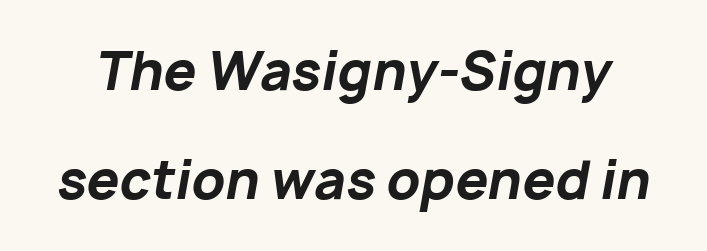
You could fit nearly another row in the gap between these rows. Character widths vary here, with narrow letters taking less room than wide ones. Glance below the letters and you will spot only blank space. The font is running at its bold setting.
